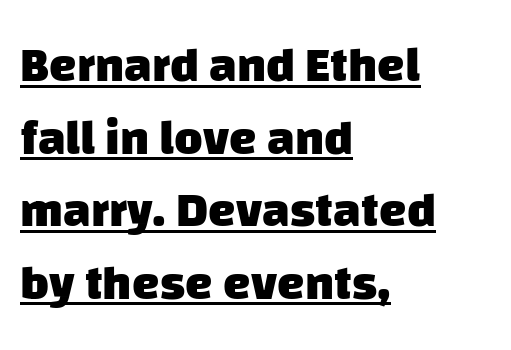
{"serif": "no", "bold": "yes", "weight": "heavy", "width": "normal", "stroke_contrast": "low", "x_height": "large", "monospaced": "no", "underline": "yes", "align": "left", "line_spacing": "normal", "line_spacing_ratio": 1.48, "letter_spacing": "normal", "letter_spacing_em": 0.0, "glyph_px": 49}
